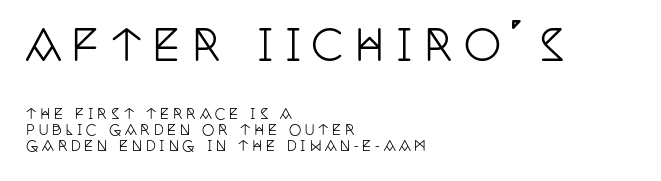
{"serif": "yes", "italic": "no", "width": "condensed", "stroke_contrast": "low", "x_height": "large", "monospaced": "no", "underline": "no", "align": "left", "line_spacing": "tight", "line_spacing_ratio": 1.14, "letter_spacing": "wide", "letter_spacing_em": 0.26, "larger_block": "first", "size_ratio": 3.0, "glyph_px": 42}
